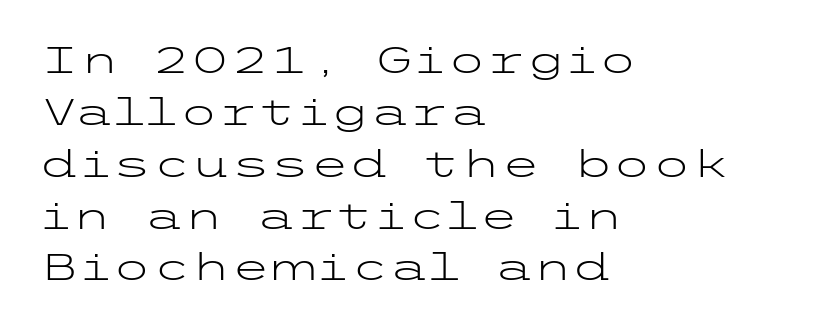
The image shows 36 px light, wide sans-serif type, upright; set left-aligned, normal line spacing (1.44x), normal letter spacing, not underlined; low stroke contrast and a medium x-height.
